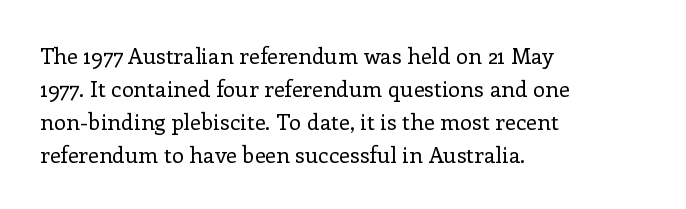
In terms of leading, this rendering sits right in the middle. Quick note: not italic, upright. Stems here are at most as thick as an everyday book face. Letter spacing: default.
